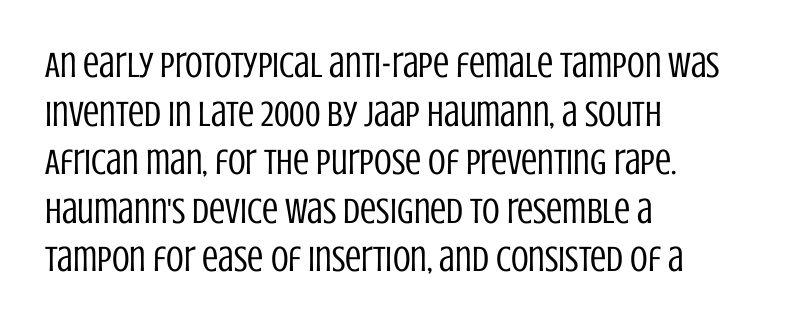
Q: Is the text bold? A: No.
Q: Is the text italic (slanted)? A: No, it is upright.
Q: Is the typeface a serif or a sans-serif typeface? A: Sans-serif.
Q: Is the text underlined? A: No.
Q: How is the paragraph aligned? A: Left-aligned.
Q: Is the spacing between letters normal or unusually wide? A: Normal.
Q: Is the spacing between lines tight, normal or loose? A: Normal.
Q: Width (condensed, normal, or wide)? A: Condensed.
Q: Stroke contrast? A: Low.
Q: x-height? A: Large.
Q: Monospaced? A: No.
